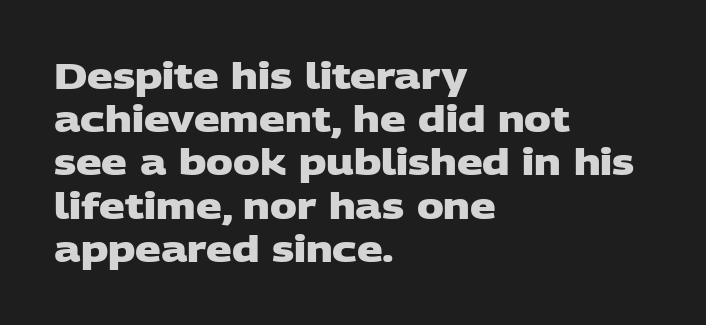
The image shows 36 px heavy, wide sans-serif type; set left-aligned, line spacing 1.2x, normal letter spacing, not underlined; low stroke contrast and a large x-height.
